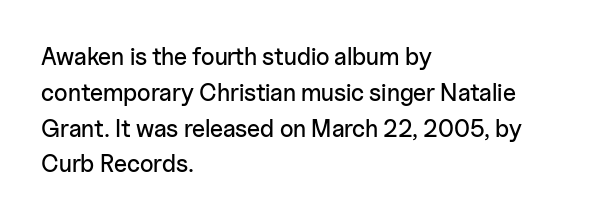
{"italic": "no", "underline": "no", "align": "left", "line_spacing": "normal", "line_spacing_ratio": 1.49, "letter_spacing": "normal", "letter_spacing_em": 0.0, "glyph_px": 24}
